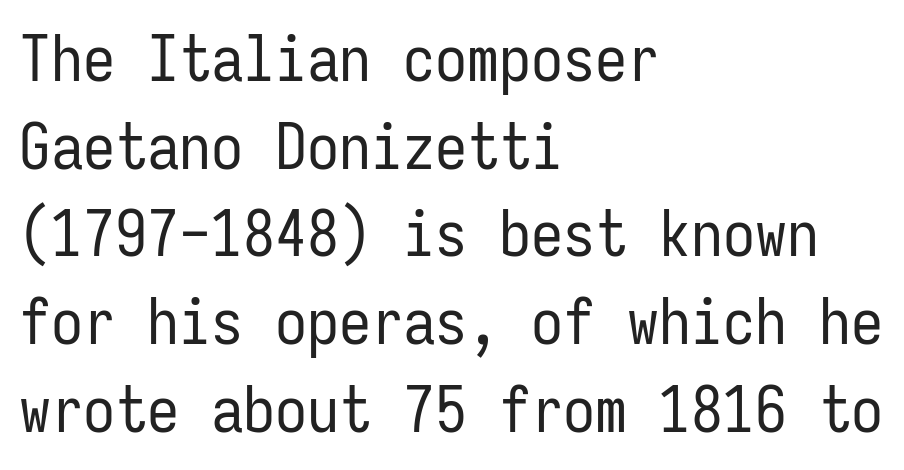
{"serif": "no", "italic": "no", "bold": "no", "weight": "regular", "width": "condensed", "stroke_contrast": "low", "x_height": "medium", "monospaced": "yes", "underline": "no", "align": "left", "line_spacing": "normal", "line_spacing_ratio": 1.37, "letter_spacing": "normal", "letter_spacing_em": 0.0, "glyph_px": 64}
